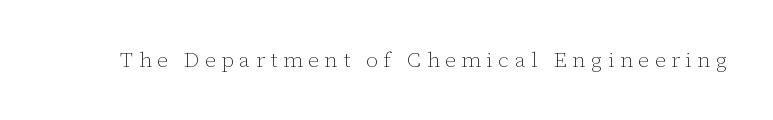
Weight: regular or lighter. Beneath every word, the page is bare. Does extra space separate the letters? Yes, quite a lot of it. Style check: upright.
